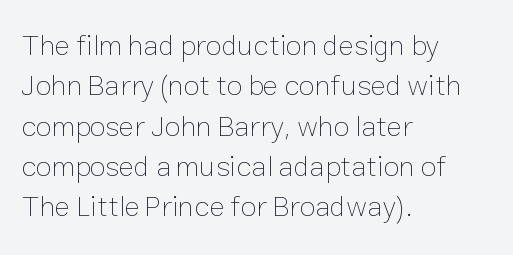
Each stroke keeps to a modest, everyday thickness or less. The passage shown stacks its lines at a standard gap. Honestly, the letter spacing is just normal — you wouldn't notice it. This is roman type, the default non-slanted kind. Check under the words: just untouched page.
